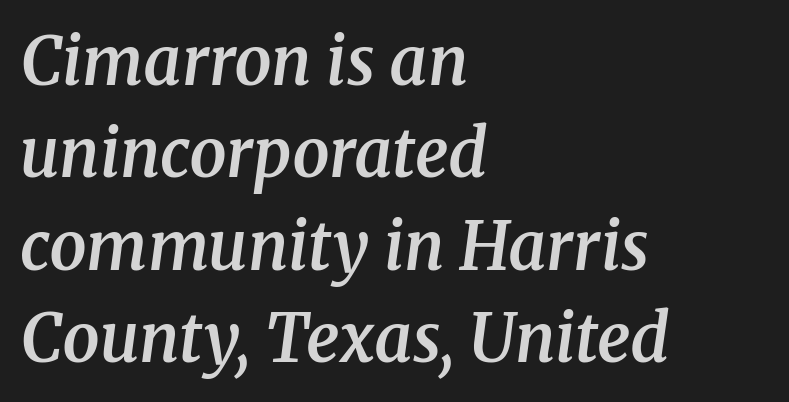
{"serif": "yes", "italic": "yes", "lean": "right", "slant_degrees": 8, "bold": "semi", "weight": "semibold", "width": "normal", "stroke_contrast": "medium", "x_height": "medium", "monospaced": "no", "underline": "no", "align": "left", "line_spacing": "normal", "line_spacing_ratio": 1.4, "letter_spacing": "normal", "letter_spacing_em": 0.0, "glyph_px": 66}
